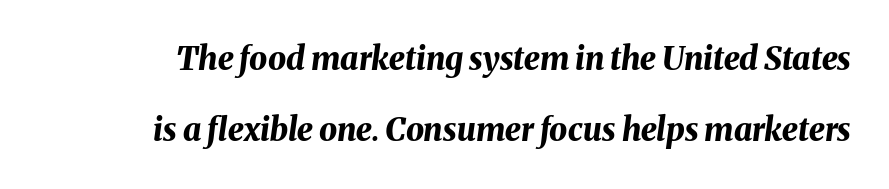
Descenders hang freely into open space. Compared with ordinary roman type, these characters are visibly tilted. Vertical spacing — loose. Heavy, bold letterforms. The passage shown is typed in a proportional face where columns would drift. Students, note that the glyphs here touch the page at normal intervals.
